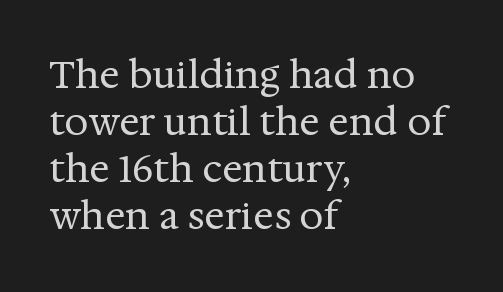
{"serif": "yes", "italic": "no", "bold": "no", "weight": "regular", "width": "normal", "stroke_contrast": "medium", "x_height": "medium", "monospaced": "no", "underline": "no", "align": "left", "line_spacing_ratio": 1.24, "letter_spacing": "normal", "letter_spacing_em": 0.0, "glyph_px": 38}
